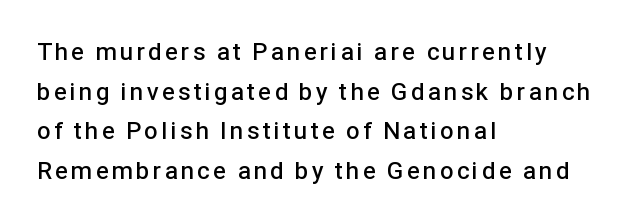
The image shows 24 px text type, upright; set left-aligned, normal line spacing (1.65x), not underlined.
